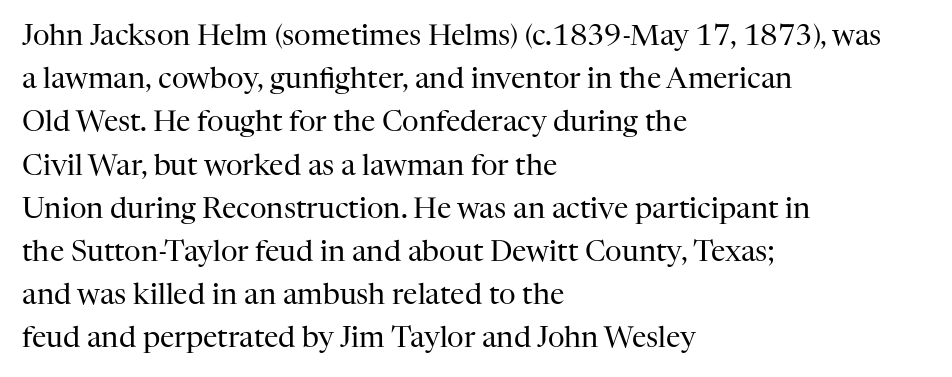
The font family rendered here belongs to the serif group. The font's upright variant was chosen for this text. Underline: absent. A normal amount of white space separates one row of letters from the next.
